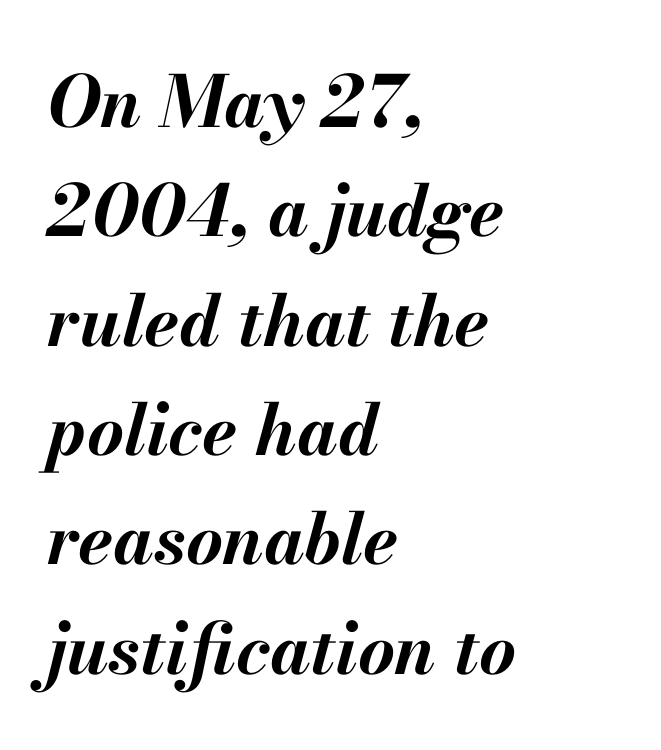
{"italic": "yes", "lean": "right", "slant_degrees": 13, "bold": "yes", "weight": "bold", "width": "normal", "stroke_contrast": "medium", "x_height": "small", "monospaced": "no", "underline": "no", "align": "left", "line_spacing": "normal", "line_spacing_ratio": 1.54, "letter_spacing": "normal", "letter_spacing_em": 0.0, "glyph_px": 71}
